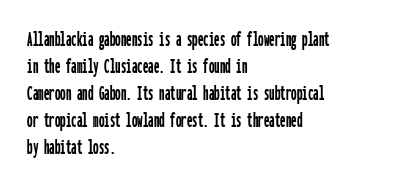
The image shows 22 px text type, upright; set left-aligned, line spacing 1.23x, normal letter spacing, not underlined.
